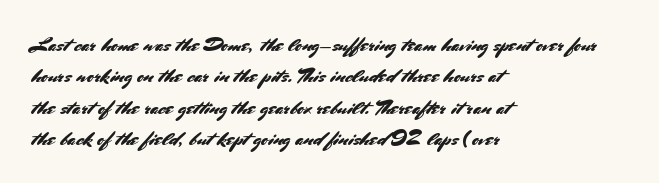
{"underline": "no", "align": "left", "line_spacing": "normal", "line_spacing_ratio": 1.49, "letter_spacing": "normal", "letter_spacing_em": 0.0, "glyph_px": 21}
